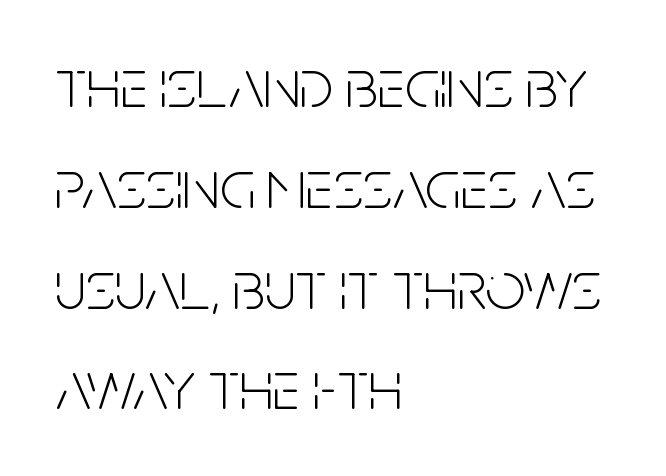
{"serif": "no", "italic": "no", "bold": "no", "weight": "light", "width": "condensed", "stroke_contrast": "low", "x_height": "large", "monospaced": "no", "underline": "no", "align": "left", "line_spacing": "normal", "line_spacing_ratio": 1.44, "letter_spacing": "normal", "letter_spacing_em": 0.0, "glyph_px": 70}
